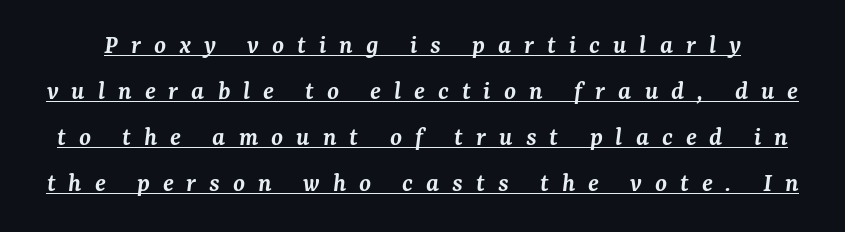
On the weight axis this lands at semibold, roughly 600. These lines sit exactly where default settings would place them. Caption: expanded tracking, letters set apart. The typography opts for an oblique posture over an upright one.
